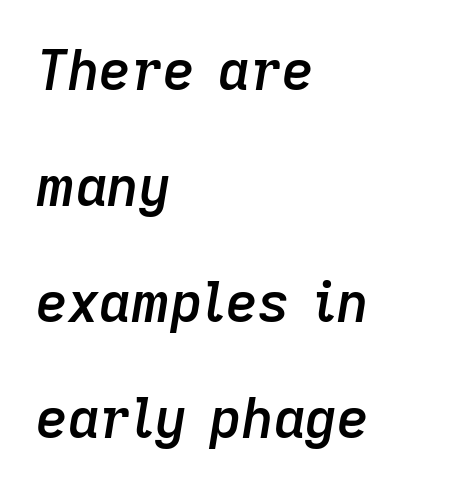
The image shows 55 px semibold type, italic (leaning right); set left-aligned, loose line spacing (2.11x), normal letter spacing, not underlined; low stroke contrast and a medium x-height.
